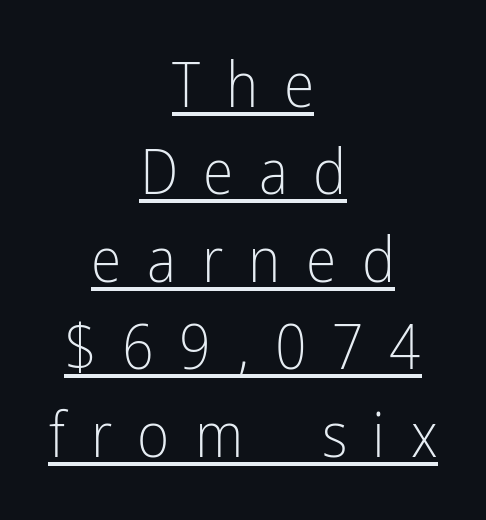
The image shows 62 px light, condensed sans-serif type, upright; set centered, normal line spacing (1.41x), unusually wide letter spacing (+0.41 em), underlined; low stroke contrast and a medium x-height.
